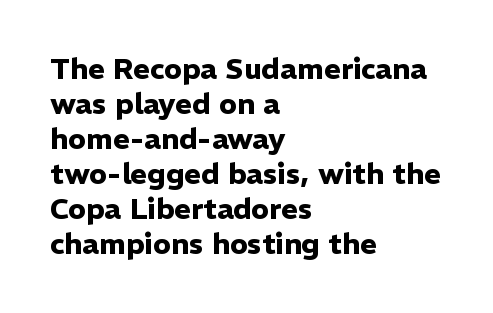
{"serif": "no", "italic": "no", "bold": "yes", "weight": "heavy", "width": "normal", "stroke_contrast": "low", "x_height": "medium", "monospaced": "no", "underline": "no", "align": "left", "line_spacing_ratio": 1.21, "letter_spacing": "normal", "letter_spacing_em": 0.0, "glyph_px": 29}
